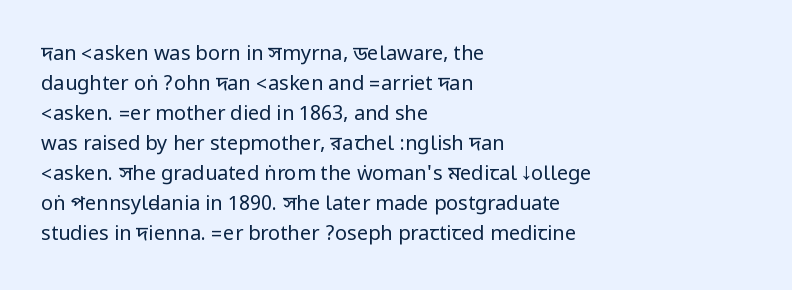
The face looks like a standard text weight, possibly lighter. A normal amount of white space separates one row of letters from the next. Line beginnings align vertically; line endings do not. The horizontal fit of the characters is conventional and even. The passage shown is not underscored anywhere.
